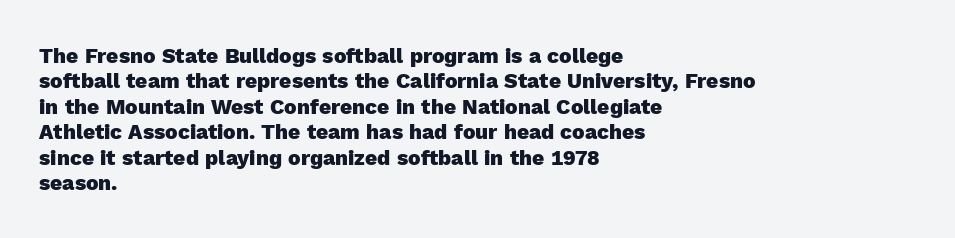
Q: Is the text bold? A: Yes.
Q: Is the text italic (slanted)? A: No, it is upright.
Q: Is the text underlined? A: No.
Q: How is the paragraph aligned? A: Left-aligned.
Q: Is the spacing between letters normal or unusually wide? A: Normal.
